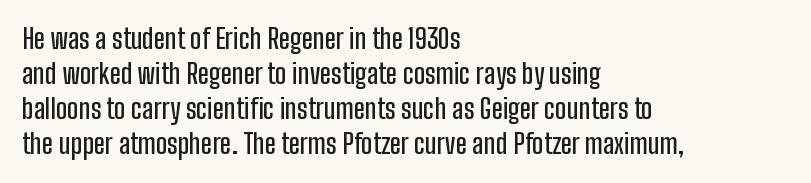
In CSS terms this would be text-align: left. Does the lettering tilt? It doesn't — this is upright. The strip under each line holds only bare page. Each word holds together tightly as a unit, with standard inter-letter gaps. These lines sit exactly where default settings would place them.
